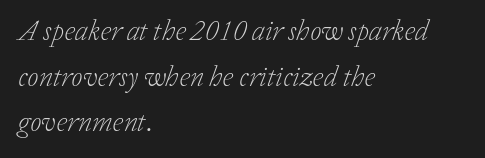
{"serif": "yes", "italic": "yes", "lean": "right", "slant_degrees": 20, "bold": "no", "weight": "light", "width": "normal", "stroke_contrast": "low", "x_height": "medium", "monospaced": "no", "underline": "no", "align": "left", "line_spacing": "normal", "line_spacing_ratio": 1.57, "letter_spacing": "normal", "letter_spacing_em": 0.0, "glyph_px": 29}
